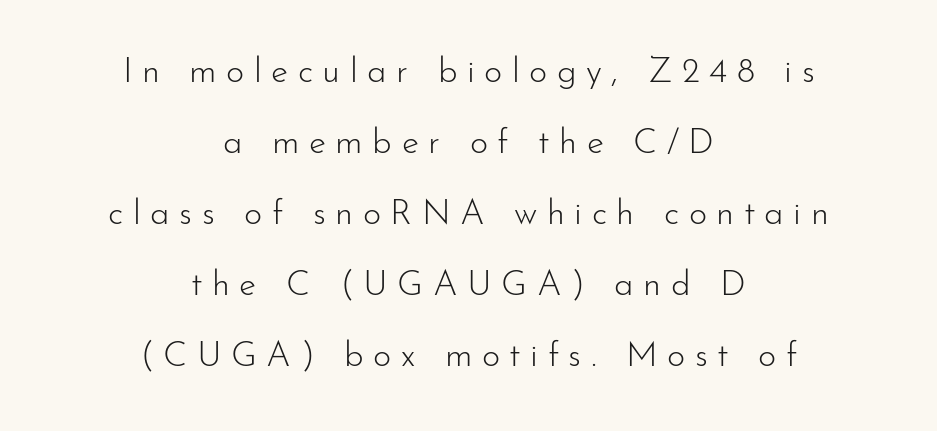
The image shows 35 px light sans-serif type, upright; set centered, loose line spacing (2.03x), unusually wide letter spacing (+0.27 em), not underlined; low stroke contrast and a small x-height.
